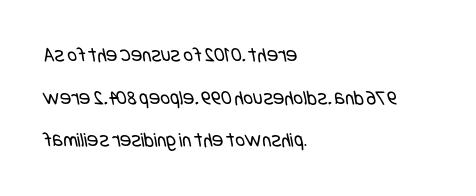
A student would call this left alignment; a typographer would say flush left, rag right. The zone under the glyphs is completely vacant. Stems here are at most as thick as an everyday book face. The horizontal fit of the characters is conventional and even. Regarding leading, the lines here are spaced well apart.
